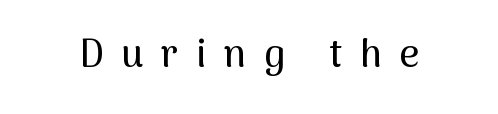
Q: Is the text italic (slanted)? A: No, it is upright.
Q: Is the typeface a serif or a sans-serif typeface? A: Sans-serif.
Q: Is the text underlined? A: No.
Q: Is the spacing between letters normal or unusually wide? A: Unusually wide.
Q: Width (condensed, normal, or wide)? A: Normal.
Q: Stroke contrast? A: Medium.
Q: x-height? A: Medium.
Q: Monospaced? A: No.
